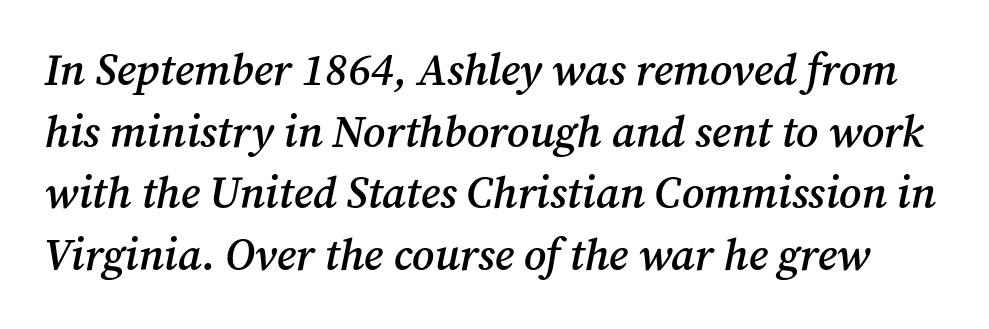
{"serif": "yes", "italic": "yes", "lean": "right", "slant_degrees": 12, "bold": "semi", "weight": "semibold", "width": "normal", "stroke_contrast": "medium", "x_height": "medium", "monospaced": "no", "underline": "no", "line_spacing": "normal", "line_spacing_ratio": 1.4, "letter_spacing": "normal", "letter_spacing_em": 0.0, "glyph_px": 44}
